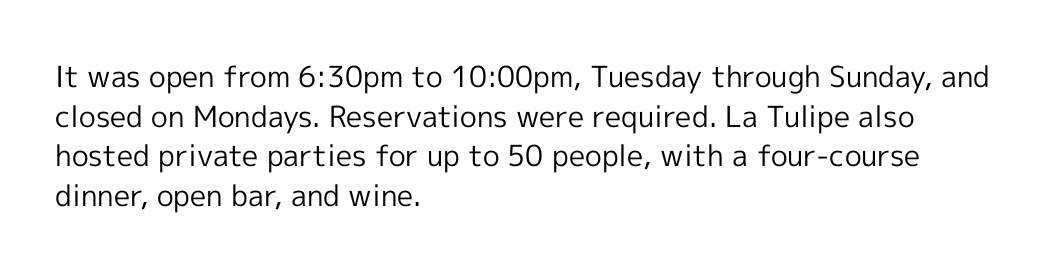
{"serif": "no", "italic": "no", "bold": "no", "weight": "regular", "width": "normal", "x_height": "medium", "monospaced": "no", "underline": "no", "align": "left", "line_spacing": "normal", "line_spacing_ratio": 1.37, "letter_spacing": "normal", "letter_spacing_em": 0.0, "glyph_px": 29}
